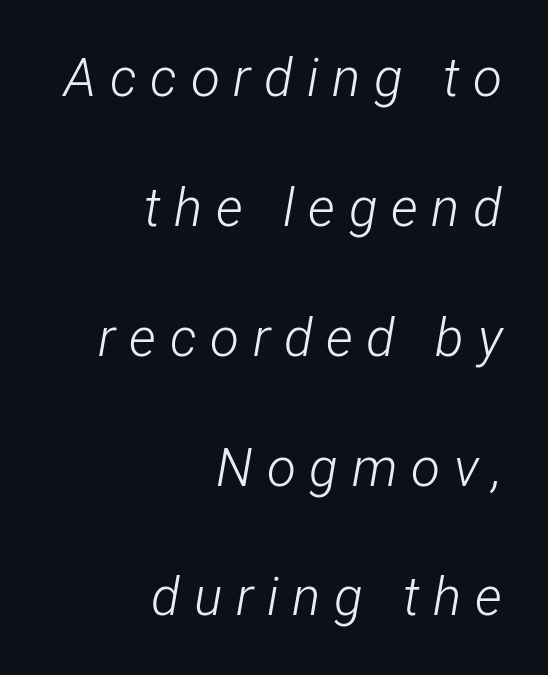
Q: Is the text bold? A: No.
Q: Is the text italic (slanted)? A: Yes, it leans right by about 12 degrees.
Q: Is the text underlined? A: No.
Q: How is the paragraph aligned? A: Right-aligned.
Q: Is the spacing between letters normal or unusually wide? A: Unusually wide.
Q: Is the spacing between lines tight, normal or loose? A: Loose.
Q: Width (condensed, normal, or wide)? A: Condensed.
Q: Stroke contrast? A: Low.
Q: x-height? A: Medium.
Q: Monospaced? A: No.
